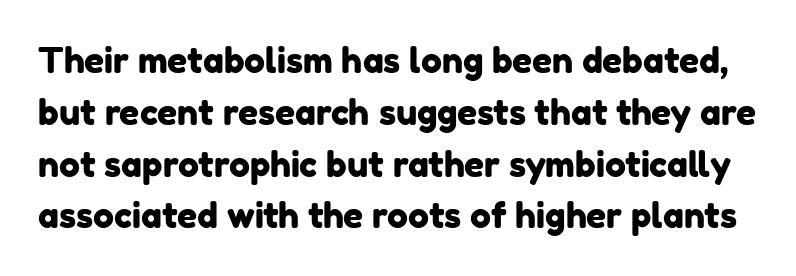
The image shows 35 px sans-serif type; set normal line spacing (1.48x), normal letter spacing, not underlined; low stroke contrast and a medium x-height.
